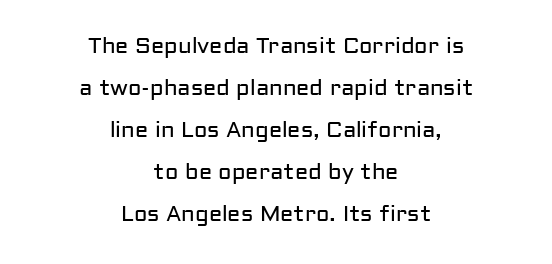
The image shows 22 px text type, upright; set centered, loose line spacing (1.91x), normal letter spacing, not underlined.
